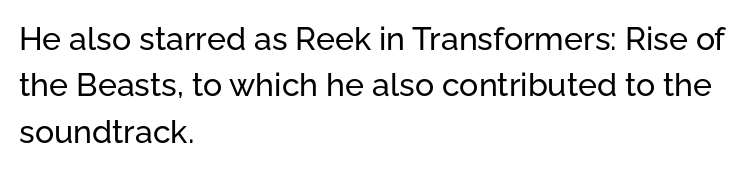
These lines keep a tight, regular rhythm from letter to letter. Rows of type keep a routine distance in the vertical direction. This sample has the flowing, uneven cadence of proportional lettering. The typography opts for an upright posture over an oblique one.
